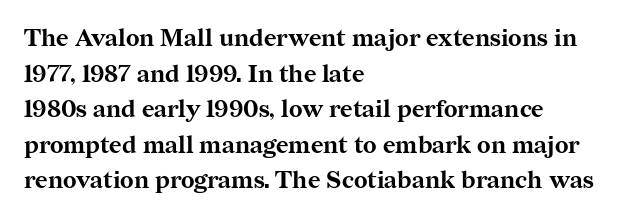
The image shows 24 px bold type, upright; set left-aligned, normal line spacing (1.48x), normal letter spacing, not underlined.
